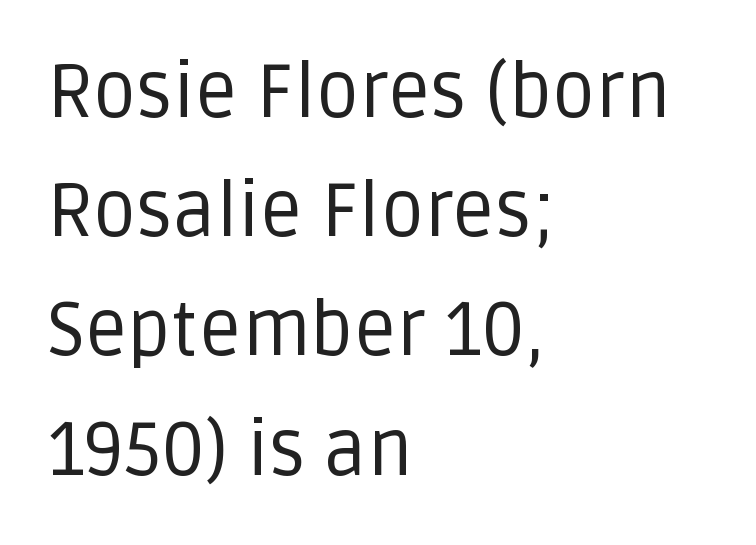
{"serif": "no", "italic": "no", "bold": "no", "weight": "regular", "width": "normal", "stroke_contrast": "low", "x_height": "large", "monospaced": "no", "underline": "no", "align": "left", "line_spacing": "normal", "line_spacing_ratio": 1.59, "letter_spacing": "normal", "letter_spacing_em": 0.0, "glyph_px": 75}
